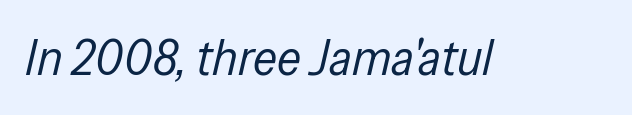
Q: Is the text bold? A: No.
Q: Is the text italic (slanted)? A: Yes, it leans right by about 13 degrees.
Q: Is the text underlined? A: No.
Q: Is the spacing between letters normal or unusually wide? A: Normal.
Q: Width (condensed, normal, or wide)? A: Condensed.
Q: Stroke contrast? A: Low.
Q: x-height? A: Medium.
Q: Monospaced? A: No.
